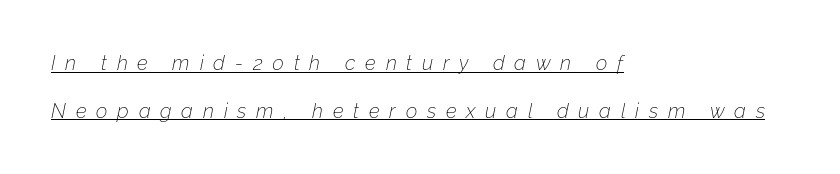
{"italic": "yes", "lean": "right", "slant_degrees": 12, "bold": "no", "underline": "yes", "align": "left", "line_spacing": "loose", "line_spacing_ratio": 2.38, "letter_spacing": "wide", "letter_spacing_em": 0.49, "glyph_px": 20}
